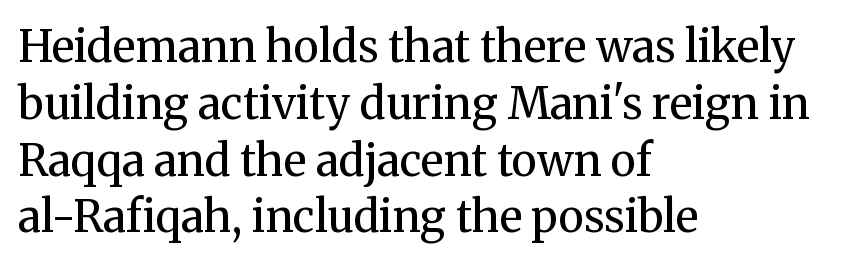
The image shows 44 px regular-weight serif type, upright; set left-aligned, normal line spacing (1.29x), normal letter spacing, not underlined; medium stroke contrast and a medium x-height.
